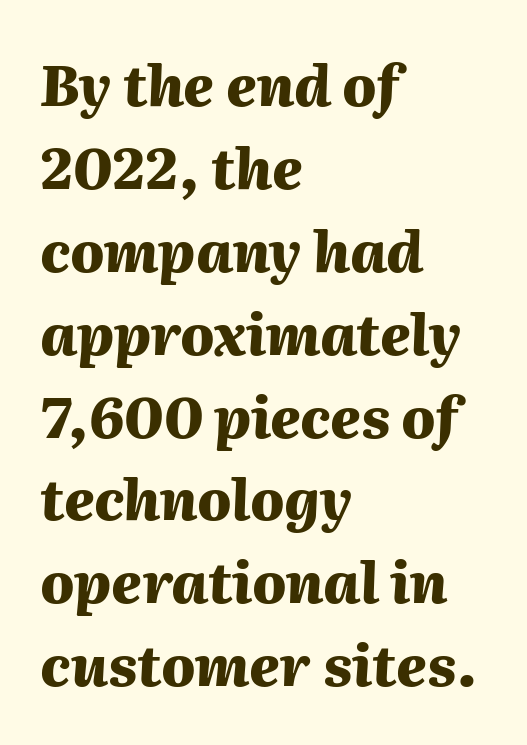
{"italic": "yes", "lean": "right", "slant_degrees": 2, "bold": "yes", "weight": "heavy", "width": "normal", "stroke_contrast": "medium", "x_height": "medium", "monospaced": "no", "underline": "no", "align": "left", "line_spacing": "normal", "line_spacing_ratio": 1.48, "letter_spacing": "normal", "letter_spacing_em": 0.0, "glyph_px": 56}
